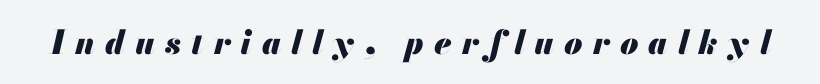
{"italic": "yes", "lean": "right", "slant_degrees": 13, "bold": "yes", "weight": "heavy", "width": "normal", "stroke_contrast": "medium", "x_height": "small", "monospaced": "no", "underline": "no", "letter_spacing": "wide", "letter_spacing_em": 0.31, "glyph_px": 33}
